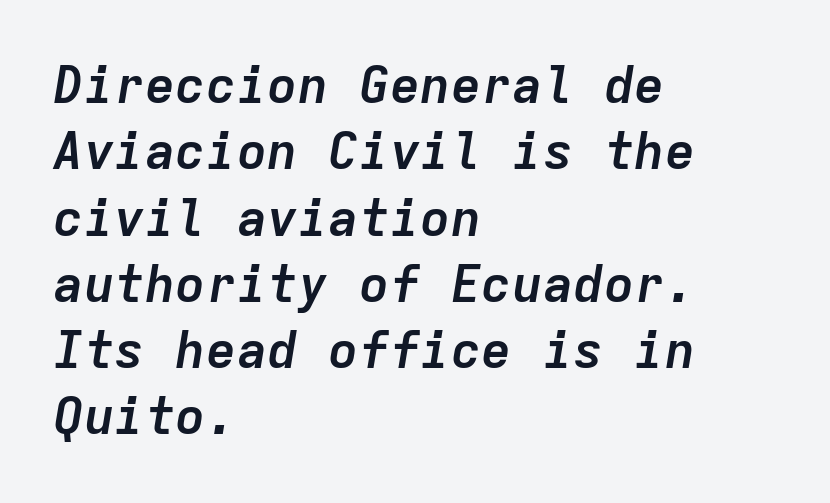
The image shows 51 px semibold type, italic (leaning right), monospaced; set left-aligned, normal line spacing (1.3x), normal letter spacing, not underlined; low stroke contrast and a medium x-height.
